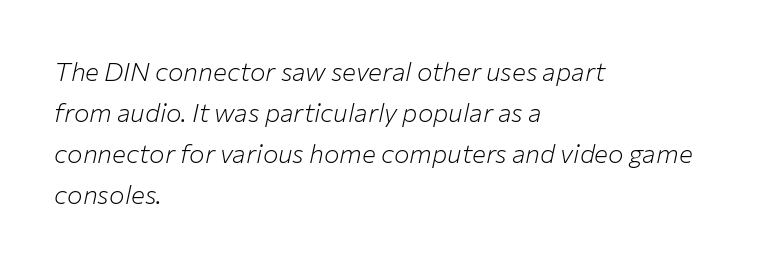
{"italic": "yes", "lean": "right", "slant_degrees": 12, "bold": "no", "underline": "no", "align": "left", "line_spacing": "normal", "line_spacing_ratio": 1.58, "letter_spacing": "normal", "letter_spacing_em": 0.0, "glyph_px": 26}
